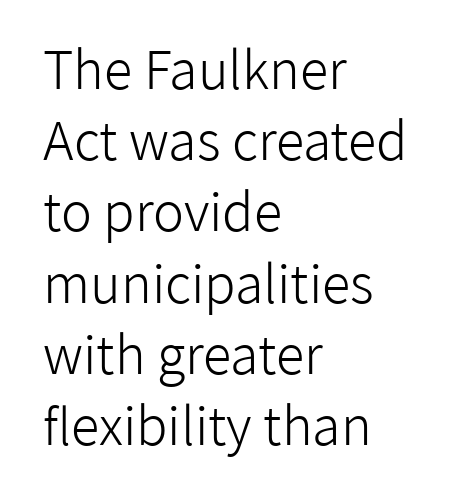
Designer's note — italics off, roman on. Counters stay open thanks to moderate or lighter strokes. The face used here is proportionally spaced, like ordinary book or web type. Characters follow at the spacing the type designer built in. The lines sit at an ordinary, default distance from one another. Alignment: flush left.
